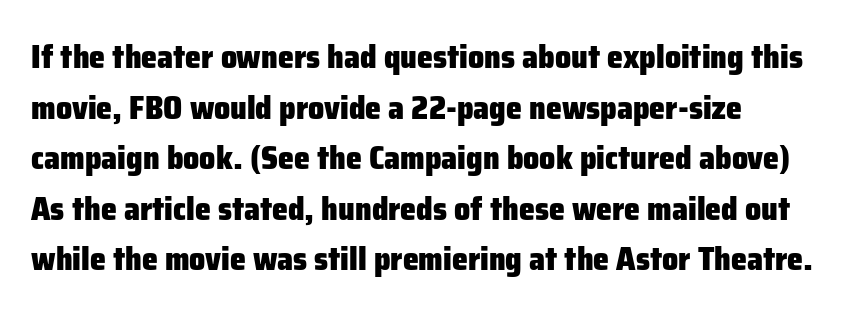
The image shows 32 px heavy sans-serif type, upright; set normal line spacing (1.58x), normal letter spacing, not underlined; low stroke contrast and a medium x-height.
